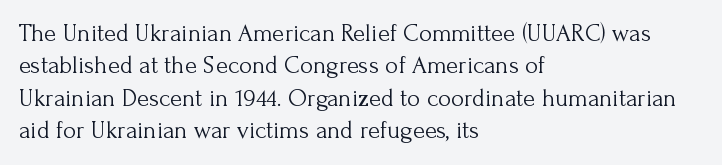
Q: Is the text bold? A: No.
Q: Is the text italic (slanted)? A: No, it is upright.
Q: Is the text underlined? A: No.
Q: How is the paragraph aligned? A: Left-aligned.
Q: Is the spacing between letters normal or unusually wide? A: Normal.
Q: Is the spacing between lines tight, normal or loose? A: Normal.
